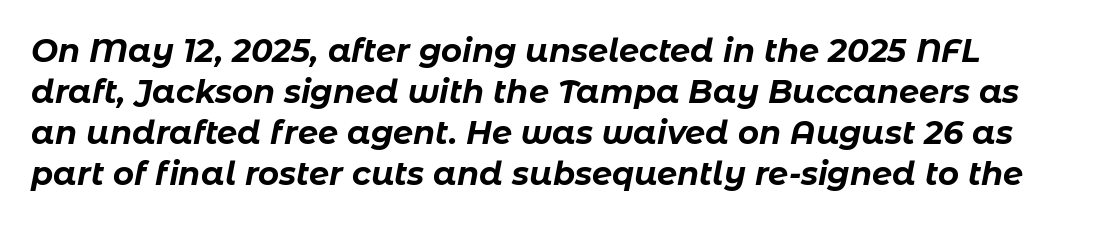
{"italic": "yes", "lean": "right", "slant_degrees": 11, "bold": "yes", "weight": "bold", "width": "normal", "stroke_contrast": "low", "x_height": "medium", "monospaced": "no", "underline": "no", "line_spacing": "normal", "line_spacing_ratio": 1.28, "letter_spacing": "normal", "letter_spacing_em": 0.0, "glyph_px": 32}
